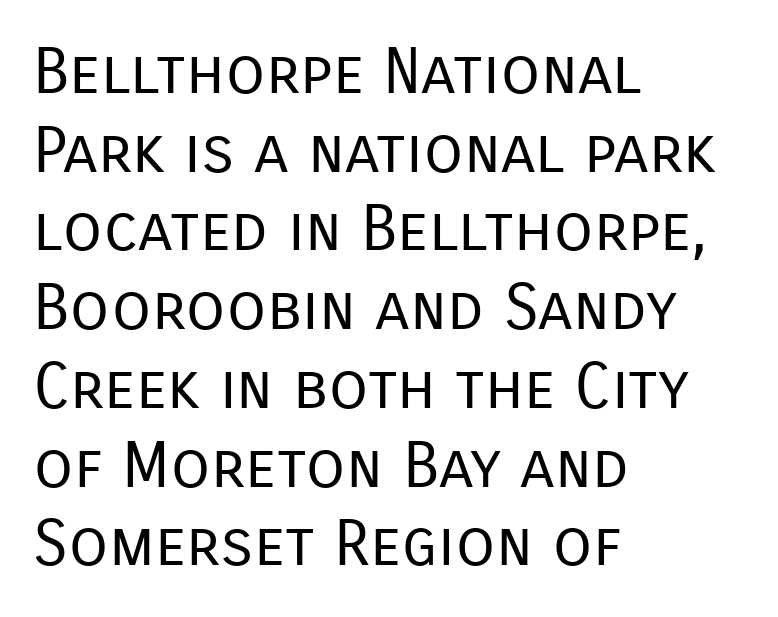
Q: Is the text bold? A: No.
Q: Is the text italic (slanted)? A: No, it is upright.
Q: Is the typeface a serif or a sans-serif typeface? A: Sans-serif.
Q: Is the text underlined? A: No.
Q: How is the paragraph aligned? A: Left-aligned.
Q: Is the spacing between letters normal or unusually wide? A: Normal.
Q: Width (condensed, normal, or wide)? A: Normal.
Q: Stroke contrast? A: Low.
Q: x-height? A: Medium.
Q: Monospaced? A: No.
